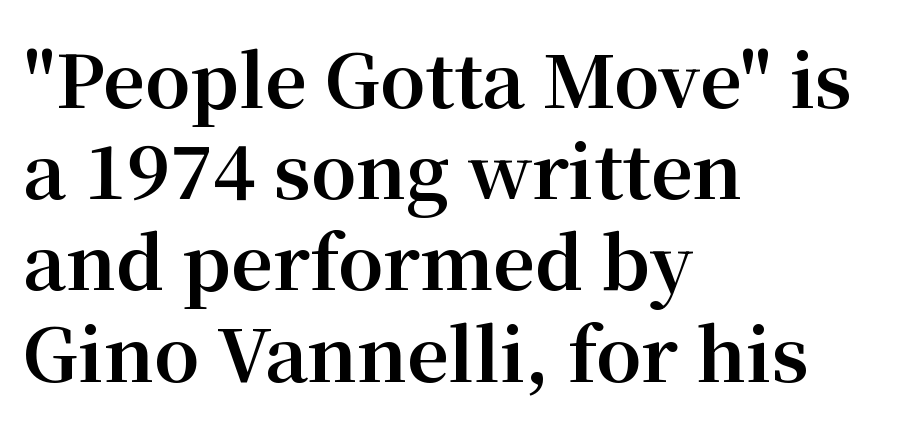
Q: Is the text bold? A: Yes.
Q: Is the text italic (slanted)? A: No, it is upright.
Q: Is the typeface a serif or a sans-serif typeface? A: Serif.
Q: Is the text underlined? A: No.
Q: How is the paragraph aligned? A: Left-aligned.
Q: Is the spacing between letters normal or unusually wide? A: Normal.
Q: Is the spacing between lines tight, normal or loose? A: Normal.
Q: Width (condensed, normal, or wide)? A: Normal.
Q: Stroke contrast? A: Medium.
Q: x-height? A: Medium.
Q: Monospaced? A: No.
